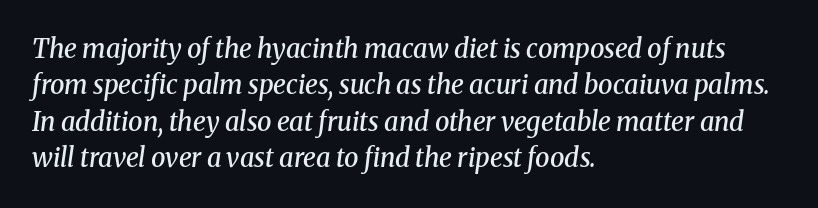
The image shows 26 px text type, italic (leaning right); set left-aligned, normal line spacing (1.4x), normal letter spacing, not underlined.
